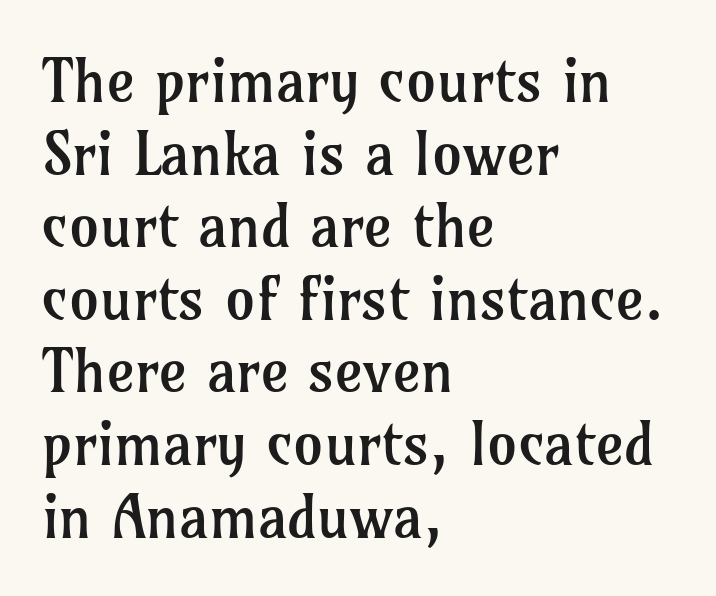
Q: Is the text bold? A: No.
Q: Is the text italic (slanted)? A: No, it is upright.
Q: Is the typeface a serif or a sans-serif typeface? A: Serif.
Q: Is the text underlined? A: No.
Q: How is the paragraph aligned? A: Left-aligned.
Q: Is the spacing between letters normal or unusually wide? A: Normal.
Q: Width (condensed, normal, or wide)? A: Normal.
Q: Stroke contrast? A: Low.
Q: x-height? A: Medium.
Q: Monospaced? A: No.
